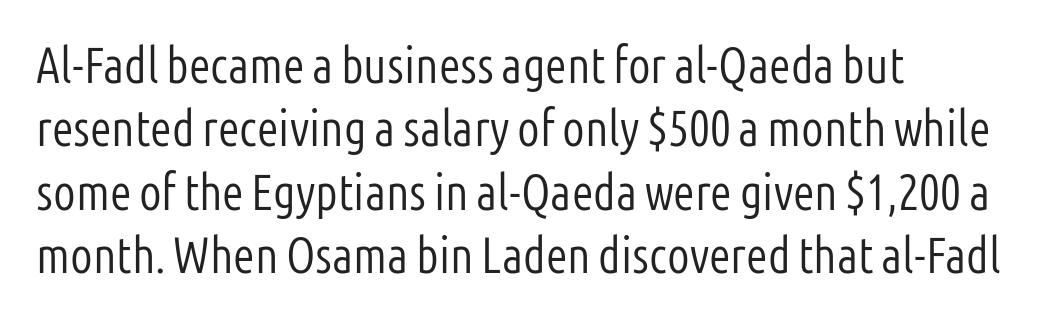
This sample is left-justified, so line endings fall wherever the words run out. A typesetter would label this face a sans. Compared with typical paragraphs, the rows here are spaced about the same. Rule under the text: the space is simply empty. Stems here are at most as thick as an everyday book face.
